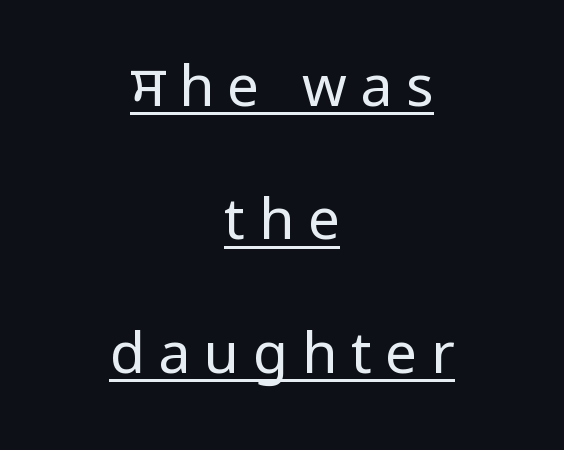
The image shows 57 px regular-weight, condensed sans-serif type, upright; set centered, loose line spacing (2.34x), unusually wide letter spacing (+0.24 em), underlined; low stroke contrast.
